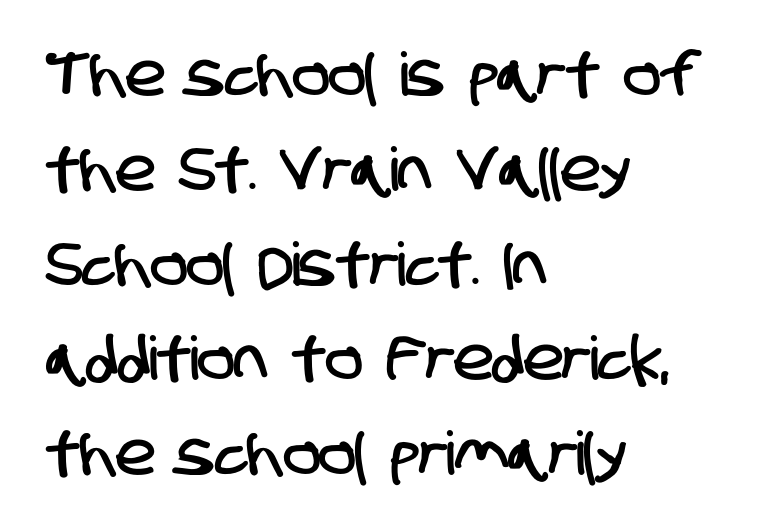
Q: Is the typeface a serif or a sans-serif typeface? A: Sans-serif.
Q: Is the text underlined? A: No.
Q: How is the paragraph aligned? A: Left-aligned.
Q: Is the spacing between letters normal or unusually wide? A: Normal.
Q: Is the spacing between lines tight, normal or loose? A: Normal.
Q: Width (condensed, normal, or wide)? A: Condensed.
Q: Stroke contrast? A: Low.
Q: x-height? A: Large.
Q: Monospaced? A: No.
